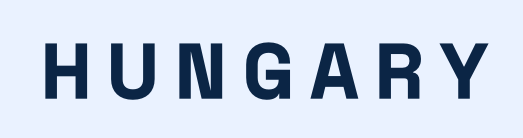
You could not count columns in this text — the font is proportionally spaced. On the weight axis this lands at bold, roughly 700. Font category for this specimen: sans-serif. Descenders hang freely into open space.
